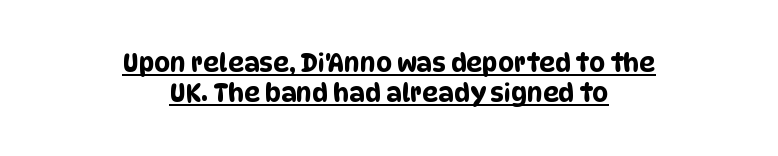
Q: Is the text underlined? A: Yes.
Q: How is the paragraph aligned? A: Centered.
Q: Is the spacing between letters normal or unusually wide? A: Normal.
